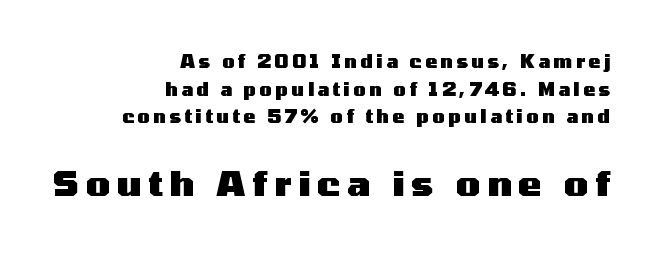
The block of text has a typical density, with ordinary space between rows. Layout note: lines flush right. Descenders hang freely into open space. Tall strokes in this sample are plumb rather than angled. This is heavy type, rendered in bold.
